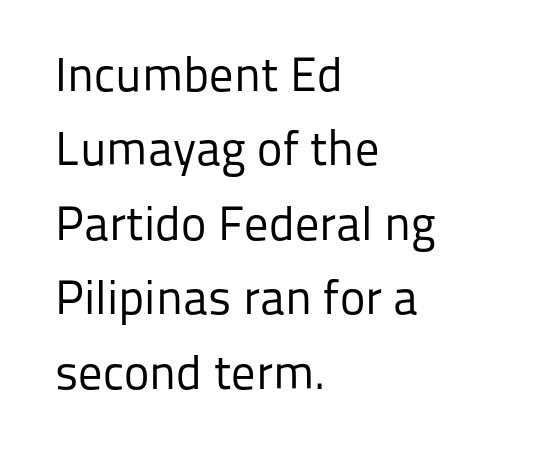
{"serif": "no", "italic": "no", "bold": "no", "weight": "regular", "width": "normal", "stroke_contrast": "low", "x_height": "medium", "monospaced": "no", "underline": "no", "align": "left", "line_spacing": "normal", "line_spacing_ratio": 1.55, "letter_spacing": "normal", "letter_spacing_em": 0.0, "glyph_px": 48}
